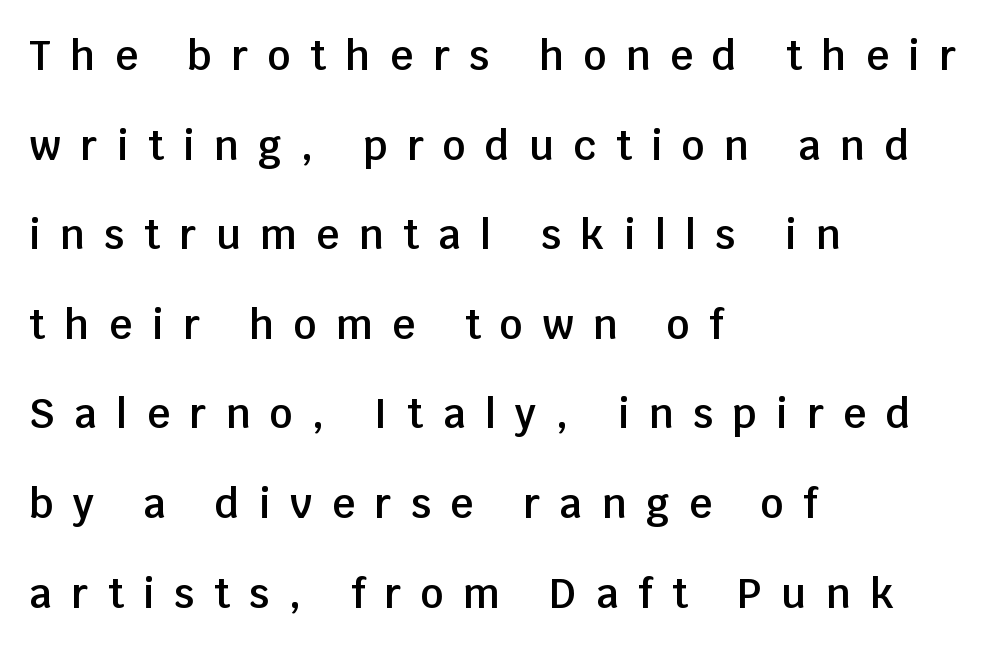
Q: Is the text bold? A: Semi-bold.
Q: Is the text italic (slanted)? A: No, it is upright.
Q: Is the typeface a serif or a sans-serif typeface? A: Sans-serif.
Q: Is the text underlined? A: No.
Q: How is the paragraph aligned? A: Left-aligned.
Q: Is the spacing between letters normal or unusually wide? A: Unusually wide.
Q: Is the spacing between lines tight, normal or loose? A: Loose.
Q: Width (condensed, normal, or wide)? A: Normal.
Q: Stroke contrast? A: Low.
Q: x-height? A: Large.
Q: Monospaced? A: No.
